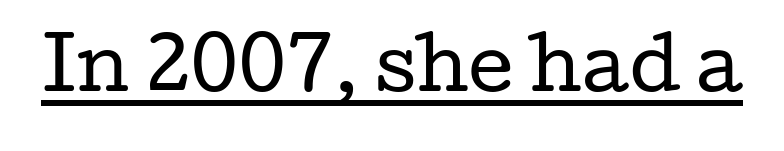
The image shows 70 px regular-weight, wide serif type, upright; set normal letter spacing, underlined; low stroke contrast and a medium x-height.
